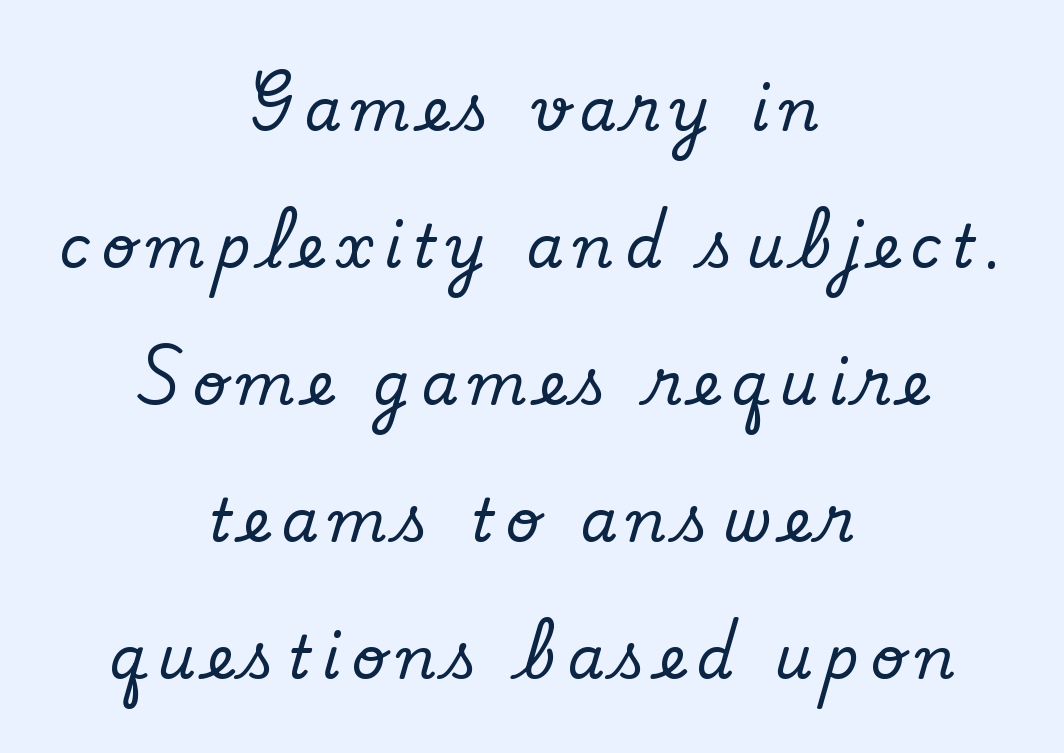
Q: Is the text italic (slanted)? A: Yes.
Q: Is the typeface a serif or a sans-serif typeface? A: Serif.
Q: Is the text underlined? A: No.
Q: How is the paragraph aligned? A: Centered.
Q: Is the spacing between lines tight, normal or loose? A: Loose.
Q: Width (condensed, normal, or wide)? A: Normal.
Q: Stroke contrast? A: Low.
Q: x-height? A: Small.
Q: Monospaced? A: No.
